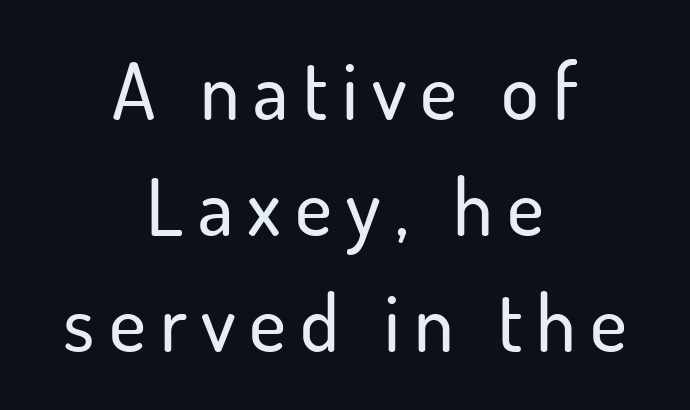
Vertically, the passage feels balanced, rows spaced as you'd expect. Regarding serifs, this sample does without them. Posture: straight, roman, zero tilt. Check under the words: just untouched page.
